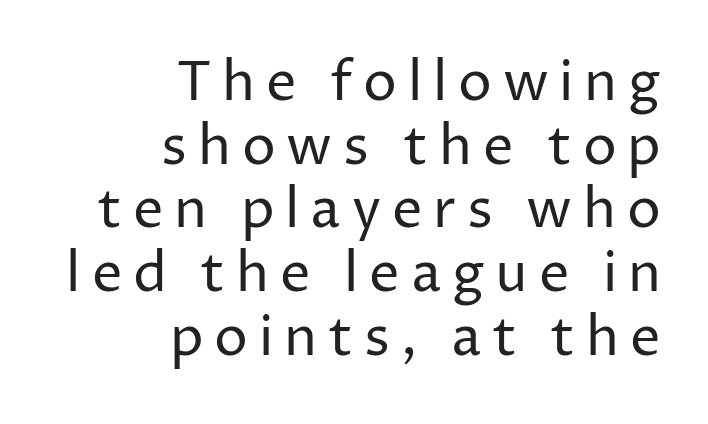
{"serif": "no", "italic": "no", "bold": "no", "weight": "regular", "width": "normal", "stroke_contrast": "low", "x_height": "medium", "monospaced": "no", "underline": "no", "align": "right", "line_spacing_ratio": 1.18, "letter_spacing": "wide", "letter_spacing_em": 0.2, "glyph_px": 54}
